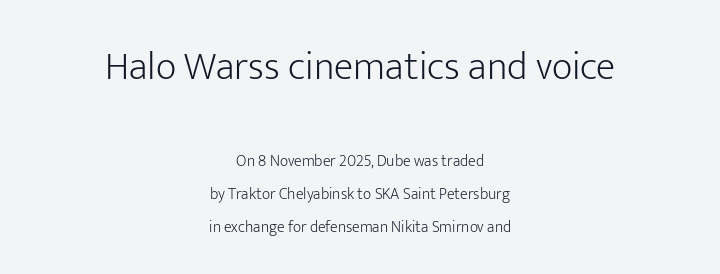
Q: Is the text bold? A: No.
Q: Is the text italic (slanted)? A: No, it is upright.
Q: Is the typeface a serif or a sans-serif typeface? A: Sans-serif.
Q: Is the text underlined? A: No.
Q: How is the paragraph aligned? A: Centered.
Q: Is the spacing between letters normal or unusually wide? A: Normal.
Q: Is the spacing between lines tight, normal or loose? A: Loose.
Q: Which block of text is set in a larger size, the first (top) or the second (bottom)? A: The first (top) one.
Q: Width (condensed, normal, or wide)? A: Normal.
Q: Stroke contrast? A: Low.
Q: x-height? A: Medium.
Q: Monospaced? A: No.
